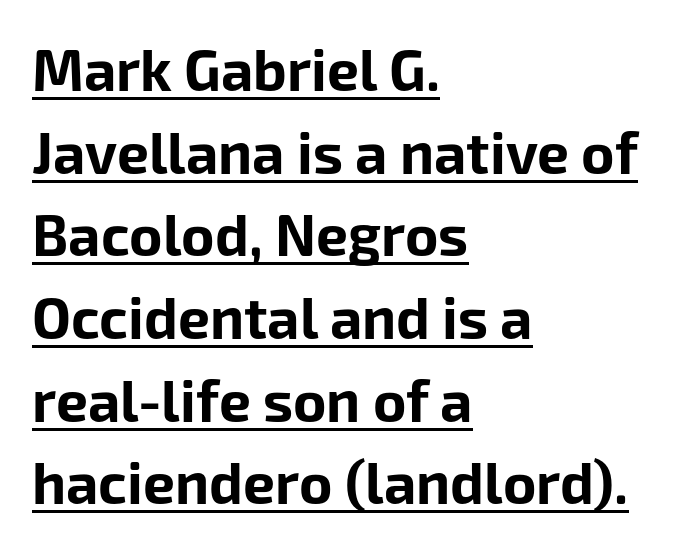
Q: Is the text bold? A: Yes.
Q: Is the text italic (slanted)? A: No, it is upright.
Q: Is the typeface a serif or a sans-serif typeface? A: Sans-serif.
Q: Is the text underlined? A: Yes.
Q: How is the paragraph aligned? A: Left-aligned.
Q: Is the spacing between letters normal or unusually wide? A: Normal.
Q: Is the spacing between lines tight, normal or loose? A: Normal.
Q: Width (condensed, normal, or wide)? A: Normal.
Q: Stroke contrast? A: Low.
Q: x-height? A: Medium.
Q: Monospaced? A: No.
